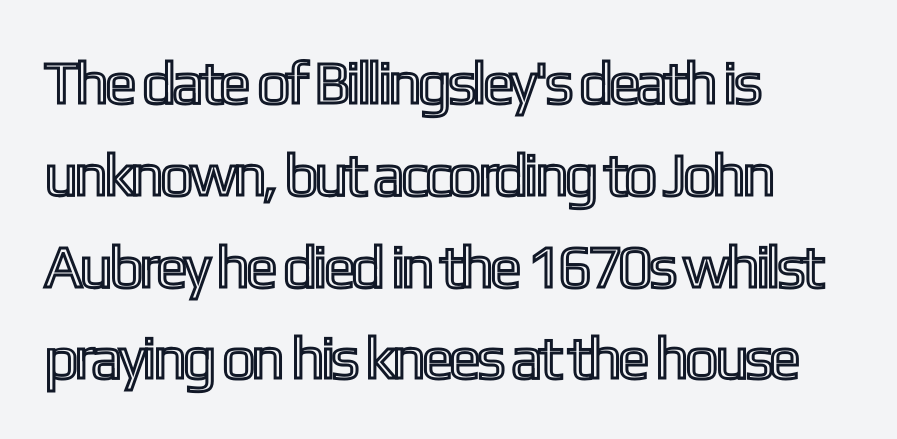
The image shows 60 px condensed type, upright; set left-aligned, normal line spacing (1.53x), normal letter spacing, not underlined; a medium x-height.
